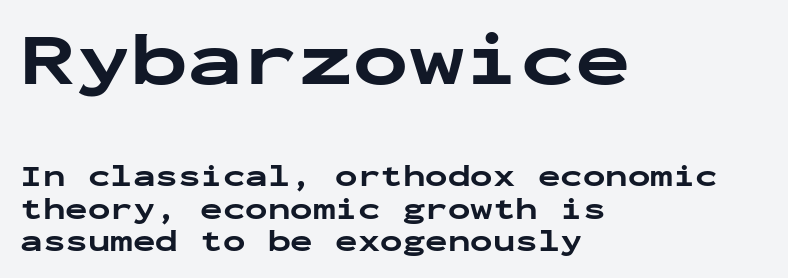
The image shows 74 px bold, wide sans-serif type, upright, monospaced; set left-aligned, tight line spacing (1.09x), normal letter spacing, not underlined; the first (top) block is 2.47x larger; low stroke contrast and a medium x-height.
